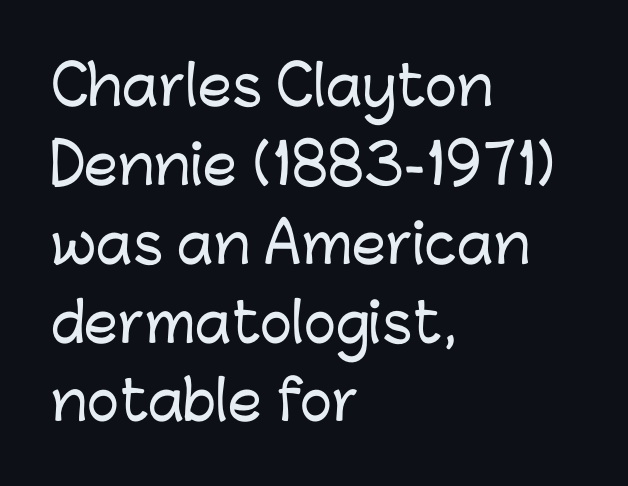
Q: Is the text italic (slanted)? A: No, it is upright.
Q: Is the typeface a serif or a sans-serif typeface? A: Sans-serif.
Q: Is the text underlined? A: No.
Q: How is the paragraph aligned? A: Left-aligned.
Q: Is the spacing between letters normal or unusually wide? A: Normal.
Q: Is the spacing between lines tight, normal or loose? A: Normal.
Q: Width (condensed, normal, or wide)? A: Normal.
Q: Stroke contrast? A: Low.
Q: x-height? A: Medium.
Q: Monospaced? A: No.
